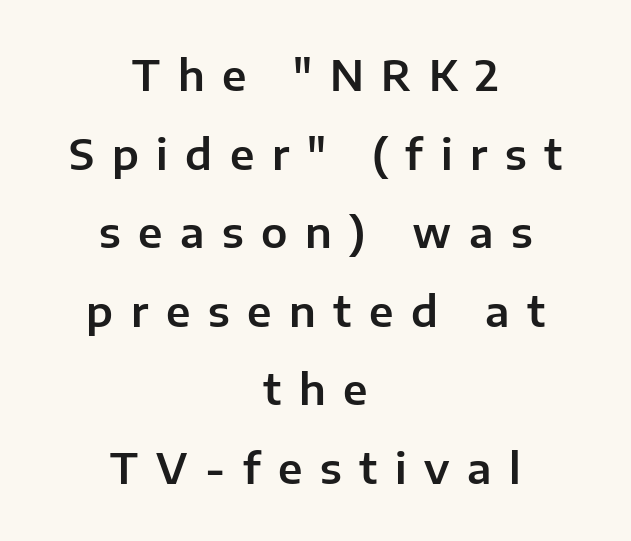
The image shows 42 px sans-serif type, upright; set centered, line spacing 1.87x, unusually wide letter spacing (+0.42 em), not underlined; low stroke contrast and a medium x-height.
